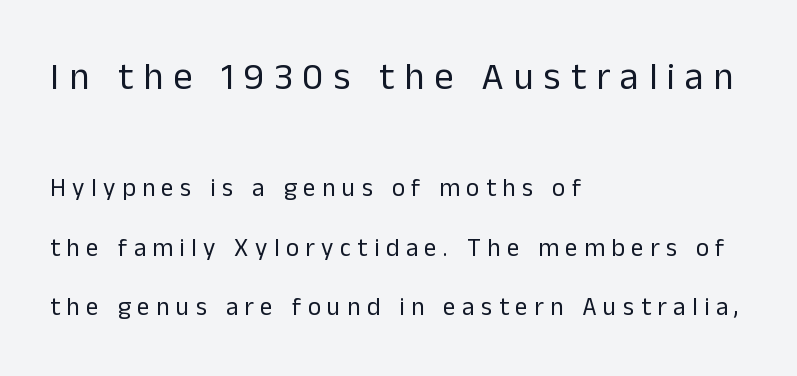
Q: Is the text bold? A: No.
Q: Is the text italic (slanted)? A: No, it is upright.
Q: Is the typeface a serif or a sans-serif typeface? A: Sans-serif.
Q: Is the text underlined? A: No.
Q: How is the paragraph aligned? A: Left-aligned.
Q: Is the spacing between letters normal or unusually wide? A: Unusually wide.
Q: Is the spacing between lines tight, normal or loose? A: Loose.
Q: Which block of text is set in a larger size, the first (top) or the second (bottom)? A: The first (top) one.
Q: Width (condensed, normal, or wide)? A: Normal.
Q: Stroke contrast? A: Low.
Q: x-height? A: Medium.
Q: Monospaced? A: No.
